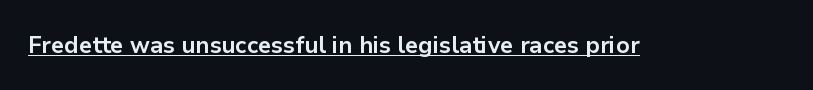
{"italic": "no", "bold": "yes", "underline": "yes", "letter_spacing": "normal", "letter_spacing_em": 0.0, "glyph_px": 24}
